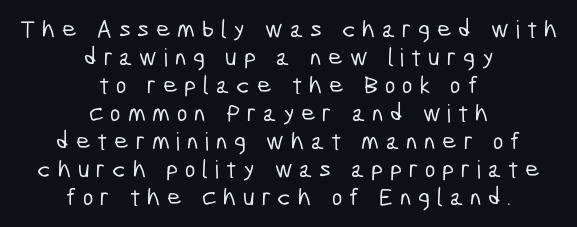
Q: Is the text underlined? A: No.
Q: How is the paragraph aligned? A: Centered.
Q: Is the spacing between letters normal or unusually wide? A: Unusually wide.
Q: Is the spacing between lines tight, normal or loose? A: Tight.
